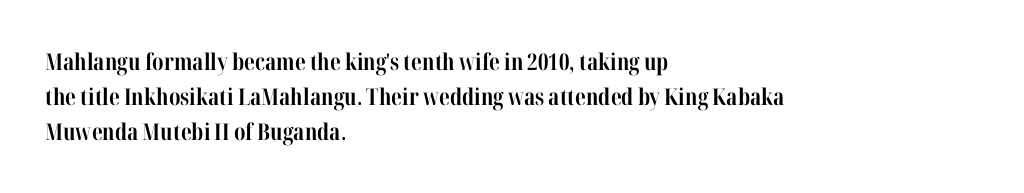
Each new line begins a customary step beneath the previous one. This rendering leaves character spacing at its baseline value. The lettering stays uniformly vertical, giving the passage a roman look. This rendering features lettering with no underline. A student would call this left alignment; a typographer would say flush left, rag right. Is the type bold? Yes — the strokes are clearly thick and heavy.
